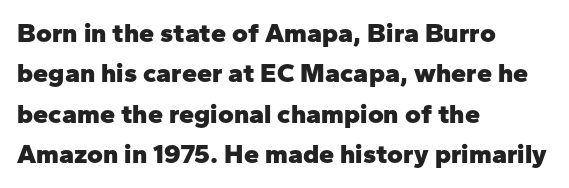
Look at the tracking — it's just the regular setting, nothing added. A classic flush-left, rag-right setting is used for this passage. Lines of text with bare space underneath. The font's upright variant was chosen for this text.
